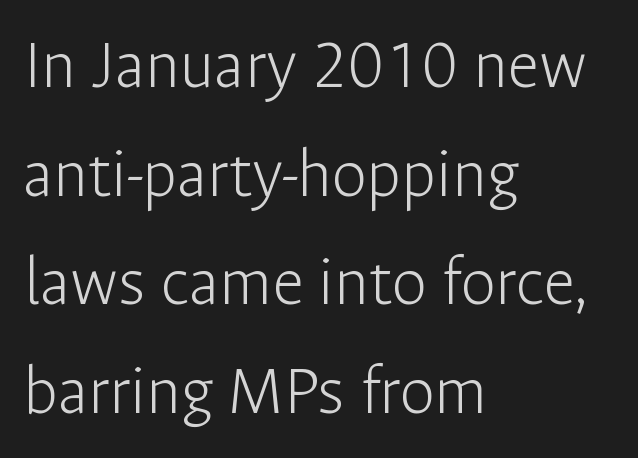
{"serif": "no", "italic": "no", "bold": "no", "weight": "light", "width": "normal", "stroke_contrast": "low", "x_height": "medium", "monospaced": "no", "underline": "no", "align": "left", "line_spacing": "normal", "line_spacing_ratio": 1.53, "letter_spacing": "normal", "letter_spacing_em": 0.0, "glyph_px": 71}
